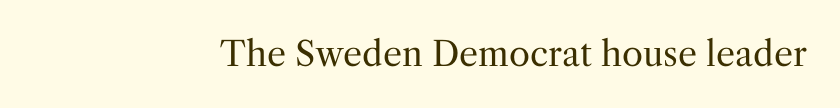
{"serif": "yes", "italic": "no", "bold": "no", "weight": "regular", "width": "normal", "stroke_contrast": "medium", "x_height": "medium", "monospaced": "no", "underline": "no", "letter_spacing": "normal", "letter_spacing_em": 0.0, "glyph_px": 34}
